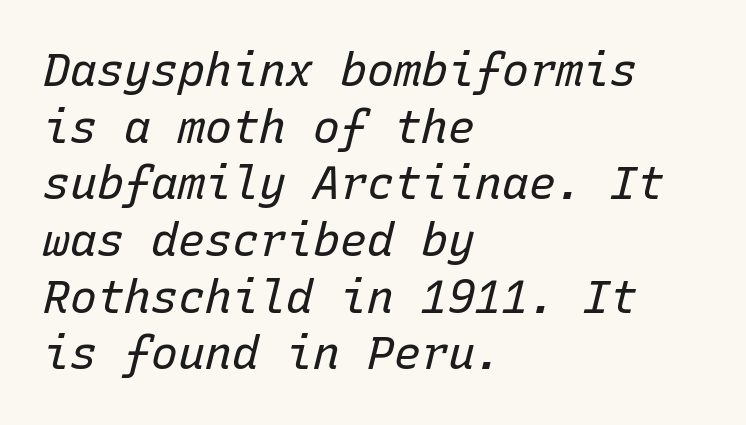
The typography opts for an oblique posture over an upright one. Alignment: flush left. A typesetter would call this monospace, since all characters share one set width. The line texture is even and compact thanks to regular tracking. Vertical spacing — default. Each row of text sits above clean, open space.
